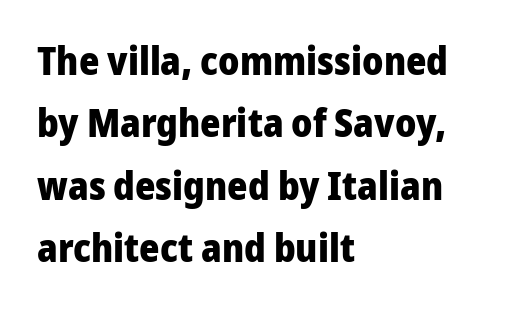
The image shows 39 px heavy sans-serif type, upright; set left-aligned, normal line spacing (1.6x), normal letter spacing, not underlined; low stroke contrast and a medium x-height.
